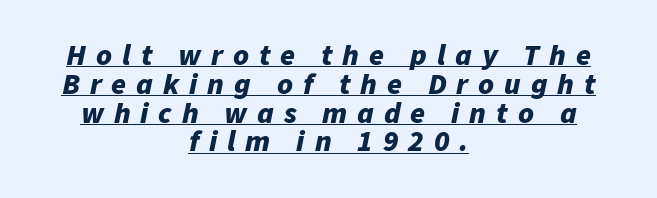
Inter-character spacing is expanded well beyond the font's built-in metrics. The paragraph shown floats in the horizontal middle. Italic: yes, the glyphs are oblique. Emphasis is given by a line drawn under the lettering. You could not count columns in this text — the font is proportionally spaced.
